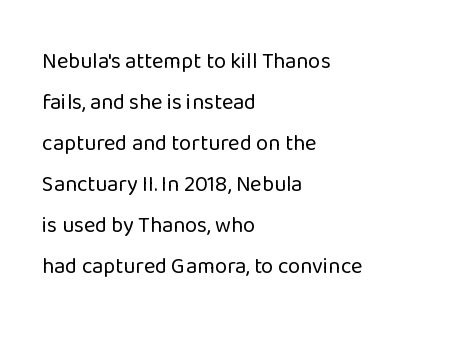
{"italic": "no", "bold": "no", "underline": "no", "align": "left", "line_spacing_ratio": 1.86, "letter_spacing": "normal", "letter_spacing_em": 0.0, "glyph_px": 22}
